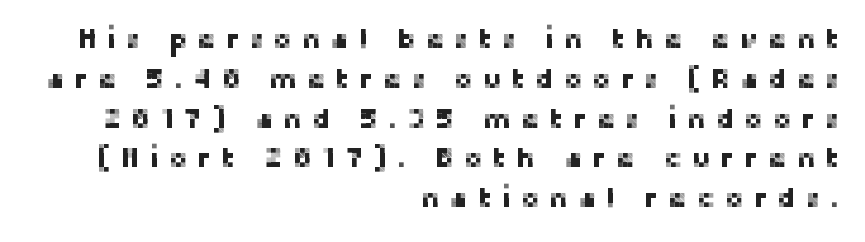
Q: Is the text italic (slanted)? A: No, it is upright.
Q: Is the typeface a serif or a sans-serif typeface? A: Sans-serif.
Q: Is the text underlined? A: No.
Q: How is the paragraph aligned? A: Right-aligned.
Q: Is the spacing between letters normal or unusually wide? A: Unusually wide.
Q: Is the spacing between lines tight, normal or loose? A: Normal.
Q: Width (condensed, normal, or wide)? A: Normal.
Q: Stroke contrast? A: Low.
Q: x-height? A: Medium.
Q: Monospaced? A: No.
